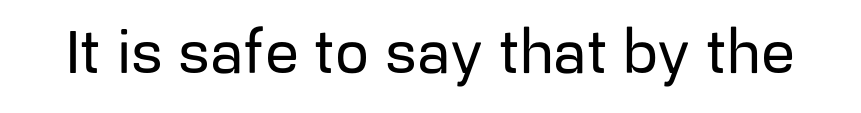
{"serif": "no", "italic": "no", "width": "normal", "stroke_contrast": "low", "x_height": "medium", "monospaced": "no", "underline": "no", "letter_spacing": "normal", "letter_spacing_em": 0.0, "glyph_px": 60}
